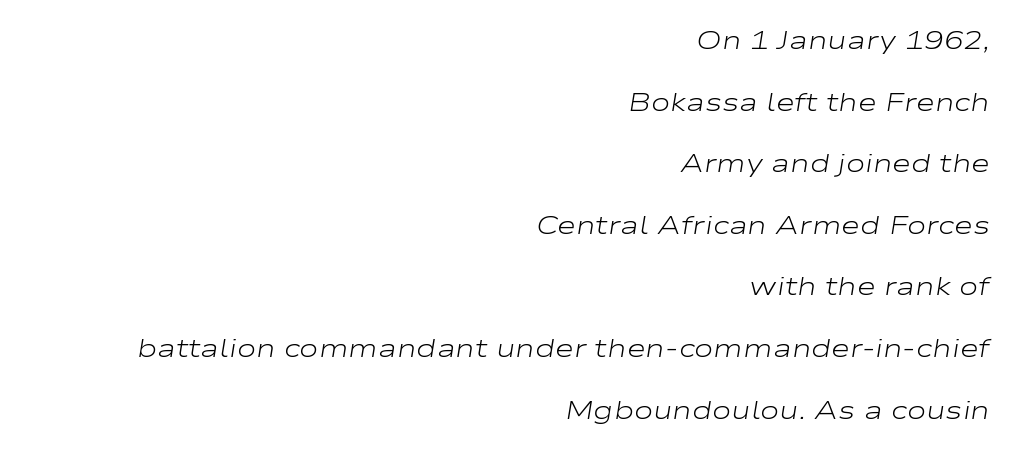
Teacher's note: observe the even right margin — that is flush-right alignment. An italicized treatment has been applied to the whole sample. Check the space under the baseline: it is left empty. A quiet, ordinary-to-light weight characterises the typeface. In terms of letterspacing, this is plain default setting.
